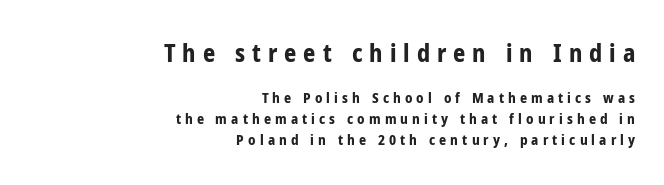
The lines in this sample share a right terminus and differ only in where they begin. Does the bottom block carry the larger type? No, the top block does. Does extra space separate the letters? Yes, quite a lot of it. Type without underlining.
